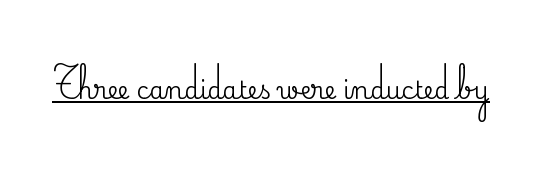
Q: Is the text italic (slanted)? A: No, it is upright.
Q: Is the text underlined? A: Yes.
Q: Is the spacing between letters normal or unusually wide? A: Normal.
